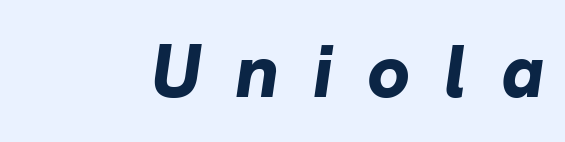
The passage shown has open, widely tracked lettering throughout. An italicized treatment has been applied to the whole sample. The strip under each line holds only bare page. The letters advance in unequal steps, a hallmark of proportional type. This is heavy type, rendered in bold.
